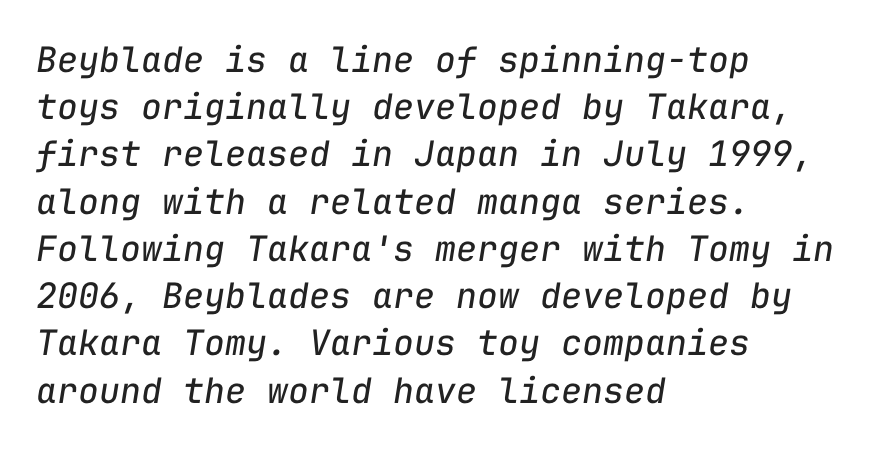
Q: Is the text bold? A: No.
Q: Is the text italic (slanted)? A: Yes, it leans right by about 9 degrees.
Q: Is the text underlined? A: No.
Q: How is the paragraph aligned? A: Left-aligned.
Q: Is the spacing between letters normal or unusually wide? A: Normal.
Q: Is the spacing between lines tight, normal or loose? A: Normal.
Q: Width (condensed, normal, or wide)? A: Normal.
Q: Stroke contrast? A: Low.
Q: x-height? A: Medium.
Q: Monospaced? A: Yes.
